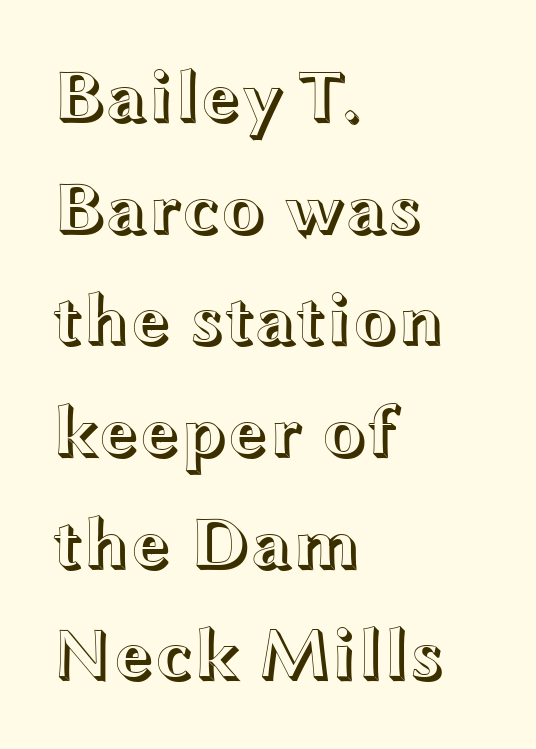
The horizontal fit of the characters is conventional and even. Caption: multi-line text, flush left, ragged right. Normally led — the rows are evenly, conventionally spaced. Descenders hang freely into open space.
